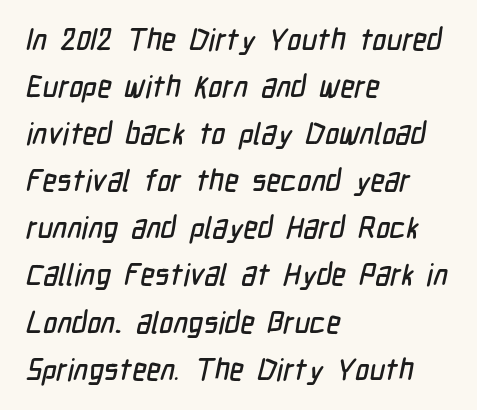
{"serif": "no", "width": "condensed", "stroke_contrast": "low", "x_height": "medium", "monospaced": "no", "underline": "no", "align": "left", "line_spacing": "normal", "line_spacing_ratio": 1.57, "letter_spacing": "normal", "letter_spacing_em": 0.0, "glyph_px": 30}
